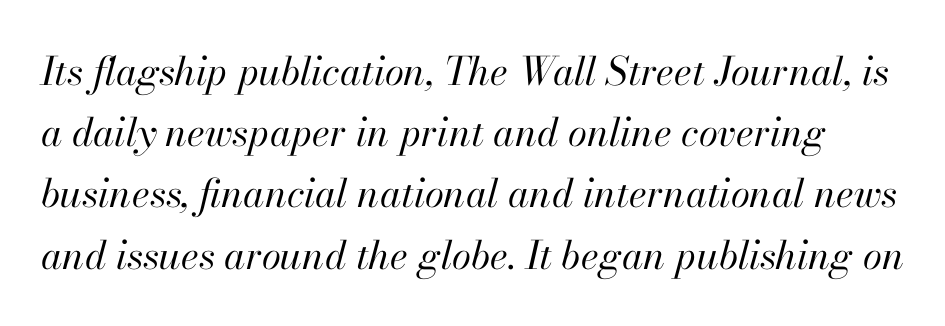
The image shows 39 px regular-weight type, italic (leaning right); set normal line spacing (1.57x), normal letter spacing, not underlined; high stroke contrast and a small x-height.
